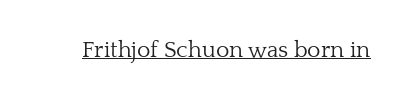
The image shows 23 px text type, upright; set normal letter spacing, underlined.
